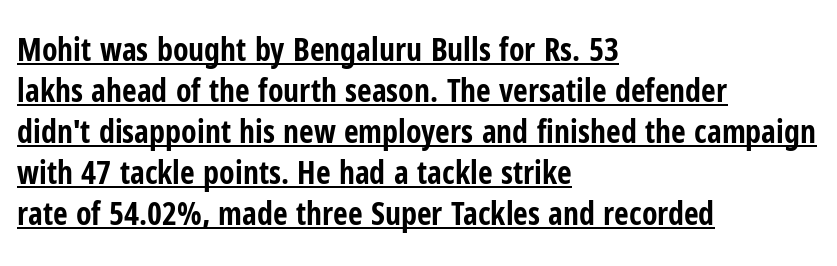
Q: Is the text bold? A: Yes.
Q: Is the text italic (slanted)? A: No, it is upright.
Q: Is the typeface a serif or a sans-serif typeface? A: Sans-serif.
Q: Is the text underlined? A: Yes.
Q: How is the paragraph aligned? A: Left-aligned.
Q: Is the spacing between letters normal or unusually wide? A: Normal.
Q: Is the spacing between lines tight, normal or loose? A: Normal.
Q: Width (condensed, normal, or wide)? A: Condensed.
Q: Stroke contrast? A: Low.
Q: x-height? A: Medium.
Q: Monospaced? A: No.
